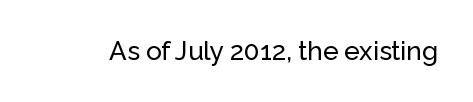
Q: Is the text italic (slanted)? A: No, it is upright.
Q: Is the text underlined? A: No.
Q: Is the spacing between letters normal or unusually wide? A: Normal.
